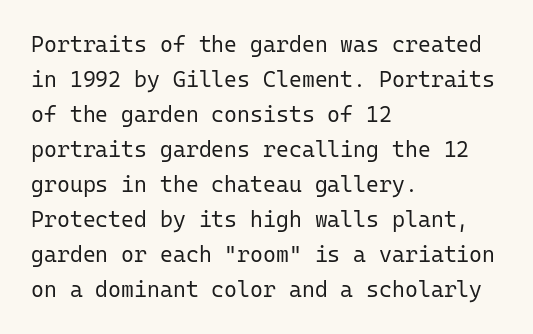
Q: Is the text bold? A: No.
Q: Is the text italic (slanted)? A: No, it is upright.
Q: Is the text underlined? A: No.
Q: How is the paragraph aligned? A: Left-aligned.
Q: Is the spacing between letters normal or unusually wide? A: Normal.
Q: Is the spacing between lines tight, normal or loose? A: Normal.
